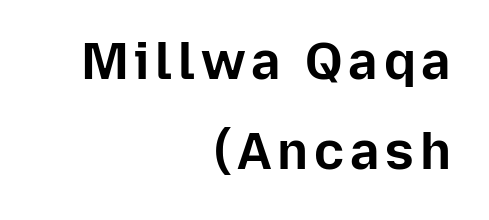
This rendering uses right alignment, leaving the left contour irregular. A clean baseline with only descenders dipping below it. It's the straight-up-and-down kind of type. Do the characters align in a grid? No, the font is proportional. Look at the bottom of the vertical strokes: they stop flat, with no serifs. I'd describe the lettering as bold — thick and assertive.
